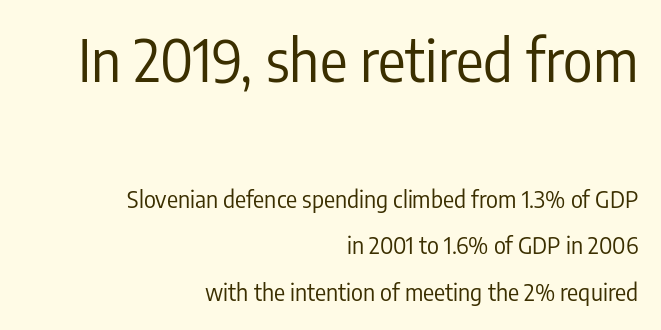
Weight class: somewhere from thin through regular. The passage shown is not underscored anywhere. Spacing verdict: proportional, widths tailored to each character. Whoever set this chose breathing room over compactness in the vertical rhythm. These lines are composed in type without serifs. The passage shown begins with its larger block and ends with its smaller one.
